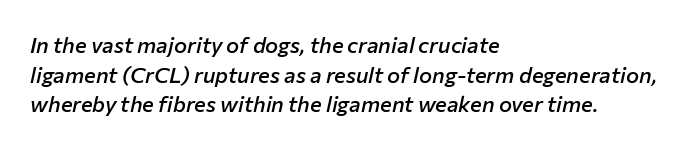
The image shows 22 px text type, italic (leaning right); set left-aligned, normal line spacing (1.35x), normal letter spacing, not underlined.
